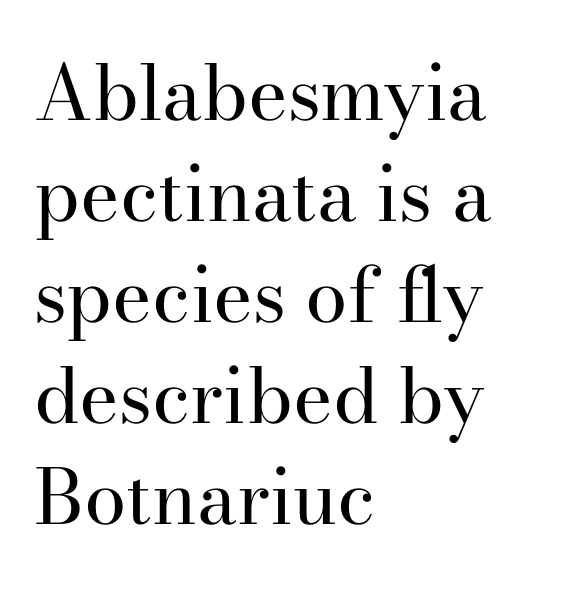
The typeface has the unassuming heft of standard copy or less. What stands out about the letter spacing? Nothing — it is the standard amount. This rendering uses left alignment, leaving the right contour irregular. A typesetter would mark this as roman, not italic. Old-style or modern, the face here clearly has serifs. Underline: absent.
